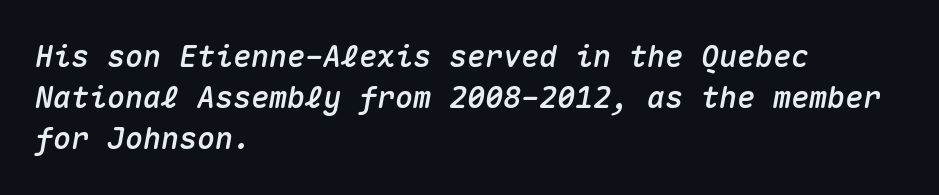
The image shows 30 px text type, italic (leaning right), monospaced; set left-aligned, normal line spacing (1.37x), normal letter spacing, not underlined; medium stroke contrast and a medium x-height.
